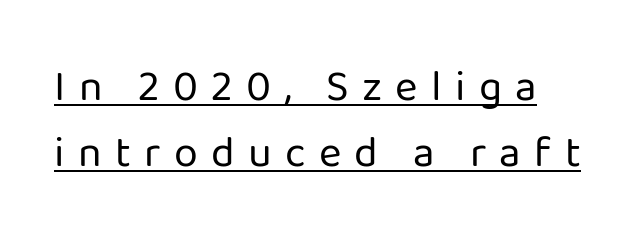
Q: Is the text bold? A: No.
Q: Is the text italic (slanted)? A: No, it is upright.
Q: Is the typeface a serif or a sans-serif typeface? A: Sans-serif.
Q: Is the text underlined? A: Yes.
Q: Is the spacing between letters normal or unusually wide? A: Unusually wide.
Q: Is the spacing between lines tight, normal or loose? A: Normal.
Q: Width (condensed, normal, or wide)? A: Normal.
Q: Stroke contrast? A: Low.
Q: x-height? A: Medium.
Q: Monospaced? A: No.
